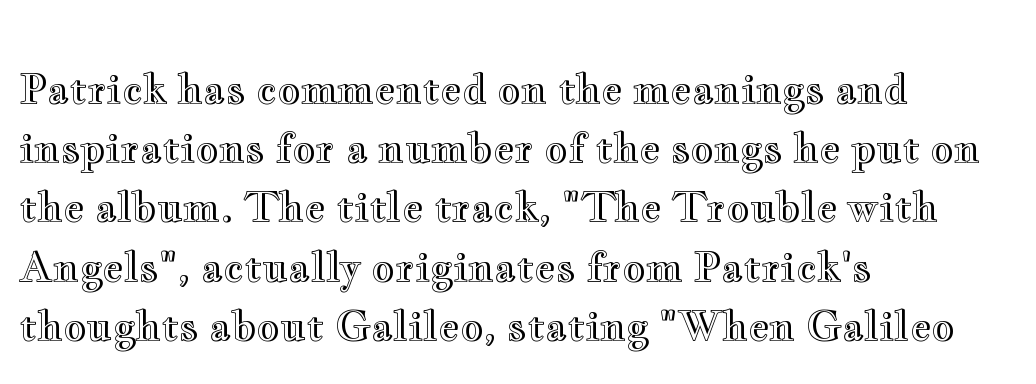
The image shows 40 px wide type, upright; set left-aligned, normal line spacing (1.48x), normal letter spacing, not underlined; a small x-height.
